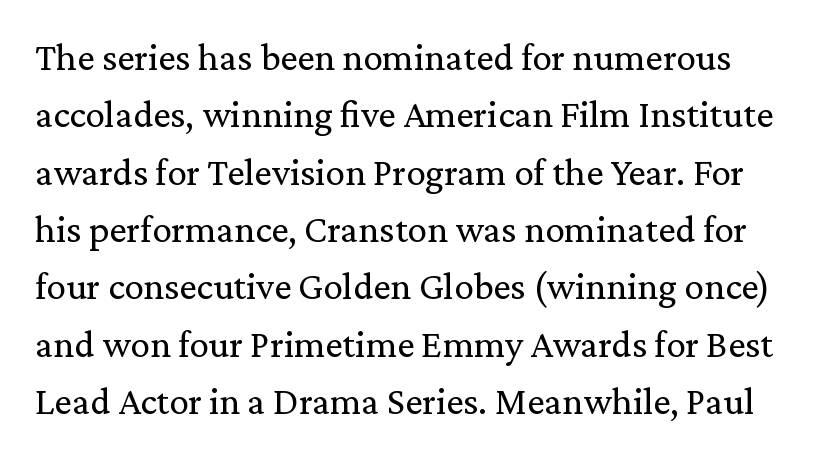
The image shows 39 px regular-weight serif type, upright; set normal line spacing (1.47x), normal letter spacing, not underlined; low stroke contrast and a medium x-height.
